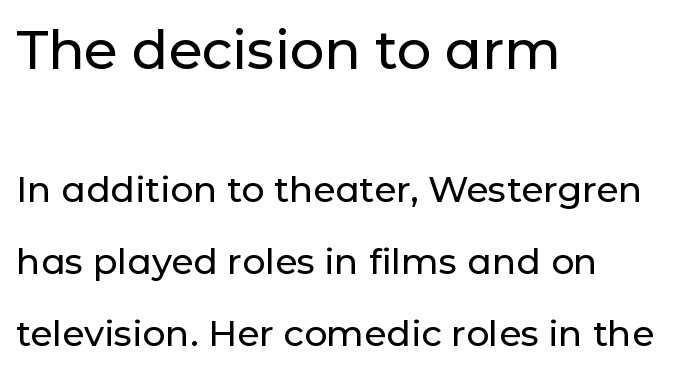
The image shows 54 px sans-serif type, upright; set left-aligned, loose line spacing (2.0x), normal letter spacing, not underlined; the first (top) block is 1.5x larger; low stroke contrast and a medium x-height.
